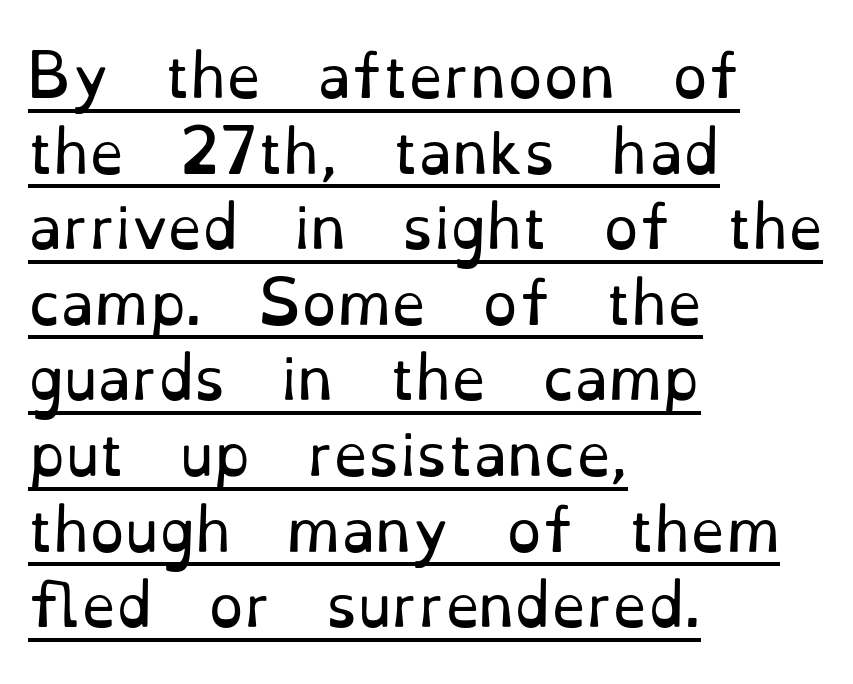
{"italic": "no", "bold": "no", "weight": "regular", "width": "normal", "stroke_contrast": "low", "x_height": "small", "monospaced": "no", "underline": "yes", "align": "left", "line_spacing": "normal", "line_spacing_ratio": 1.35, "letter_spacing": "normal", "letter_spacing_em": 0.0, "glyph_px": 56}
